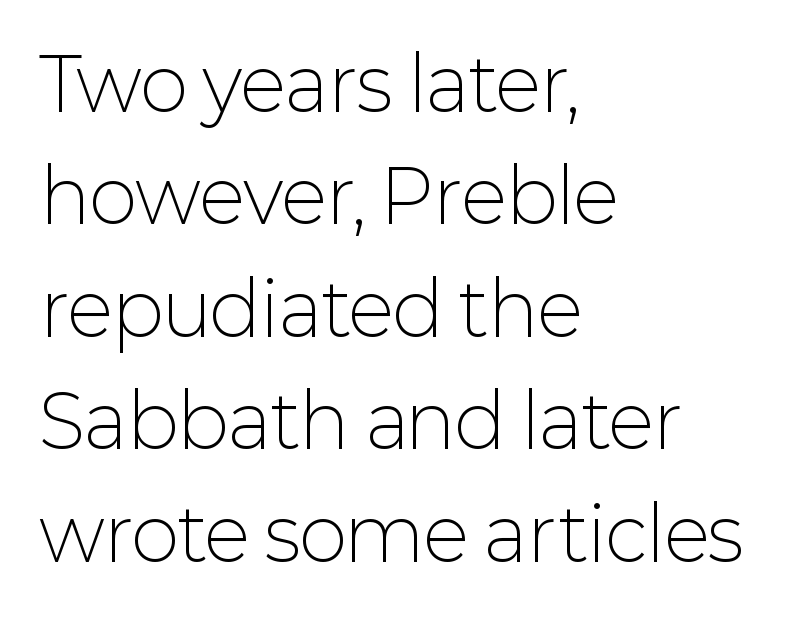
The image shows 73 px light sans-serif type, upright; set left-aligned, normal line spacing (1.54x), normal letter spacing, not underlined; low stroke contrast and a medium x-height.
